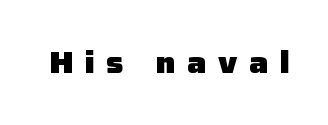
Honestly, the letter spacing is so wide it's the main thing you notice. Ordinary non-slanted type is in use. The space beneath each line is pristine and unruled. The characters look thick and weighty, a clear bold. The letters advance in unequal steps, a hallmark of proportional type. Stroke terminals: plain, sans-serif.
